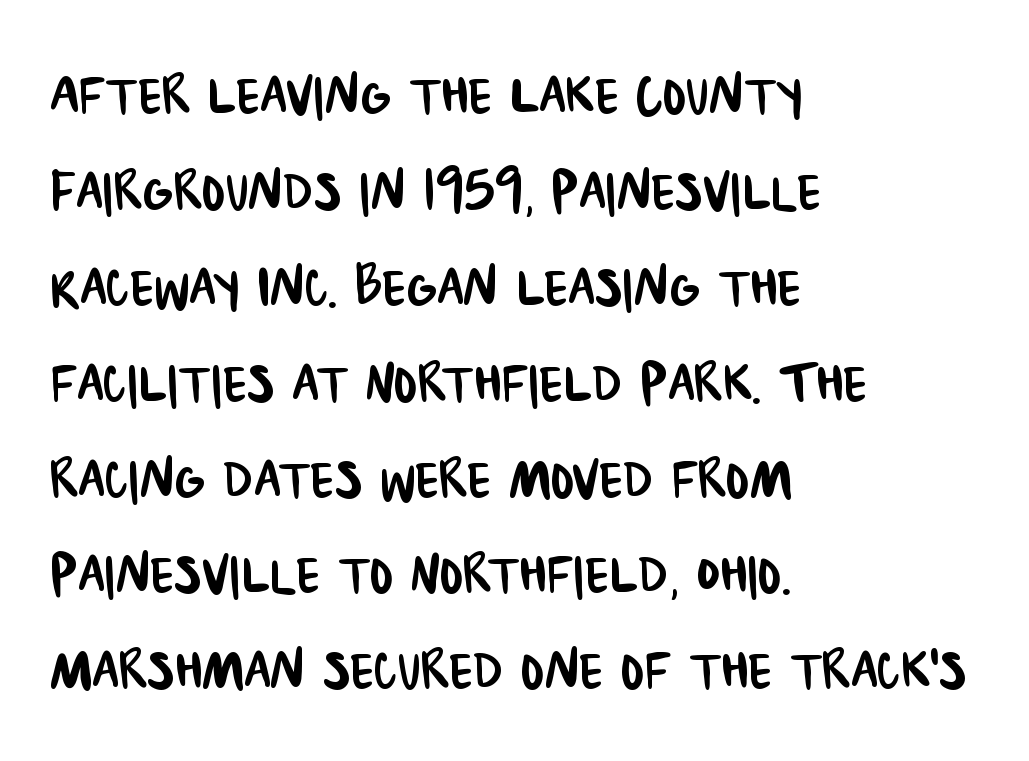
{"serif": "no", "width": "condensed", "stroke_contrast": "low", "x_height": "large", "monospaced": "no", "underline": "no", "align": "left", "line_spacing": "normal", "line_spacing_ratio": 1.37, "letter_spacing": "normal", "letter_spacing_em": 0.0, "glyph_px": 70}
